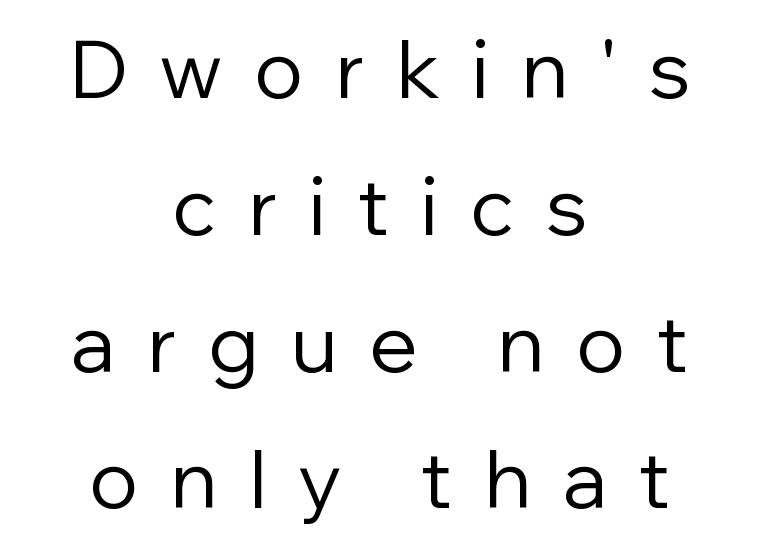
The image shows 80 px regular-weight sans-serif type, upright; set centered, line spacing 1.71x, unusually wide letter spacing (+0.4 em), not underlined; low stroke contrast and a medium x-height.
